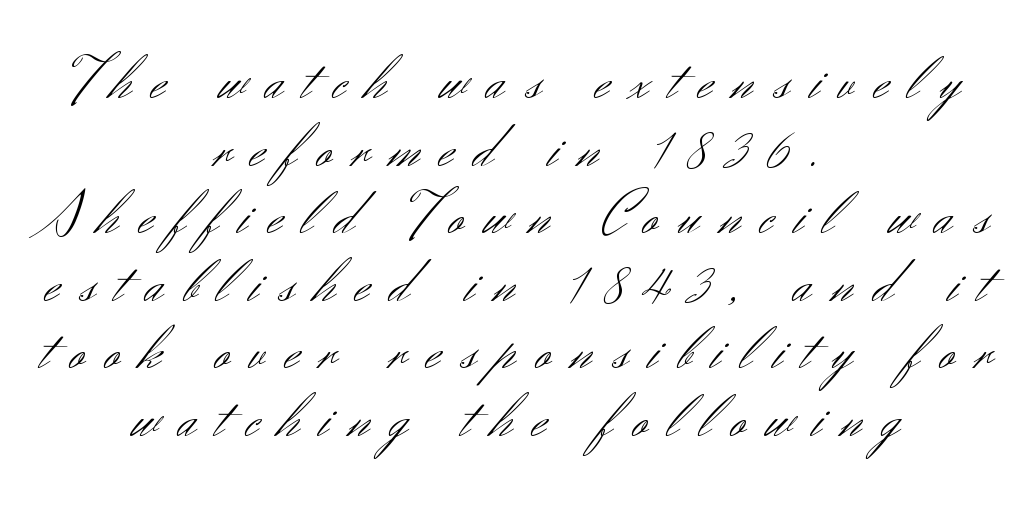
The image shows 62 px light sans-serif type; set centered, tight line spacing (1.09x), unusually wide letter spacing (+0.33 em), not underlined; medium stroke contrast and a small x-height.
